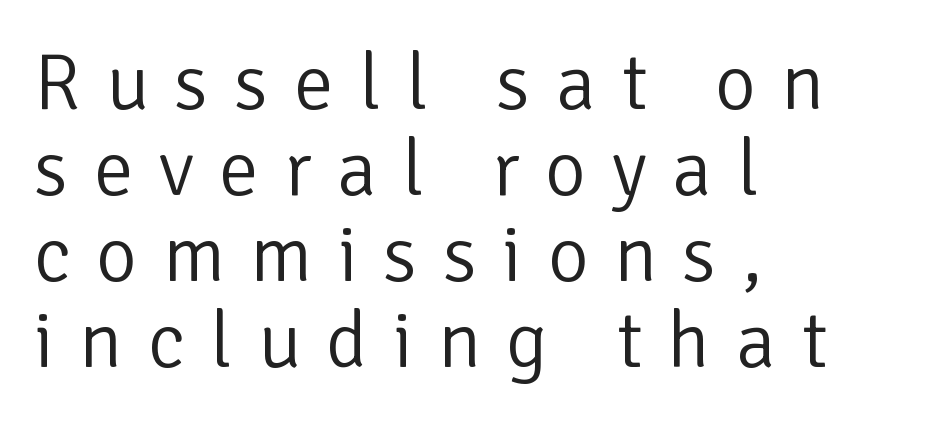
The image shows 79 px light sans-serif type, upright; set left-aligned, tight line spacing (1.09x), unusually wide letter spacing (+0.32 em), not underlined; low stroke contrast and a medium x-height.
